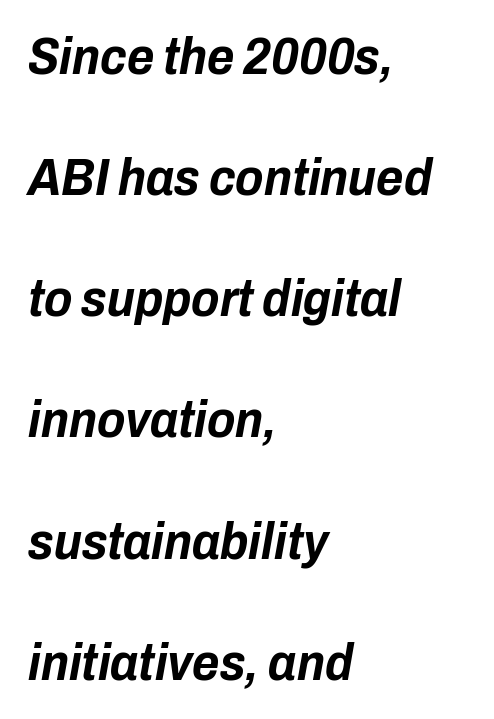
{"italic": "yes", "lean": "right", "slant_degrees": 10, "bold": "yes", "weight": "bold", "width": "condensed", "stroke_contrast": "low", "x_height": "medium", "monospaced": "no", "underline": "no", "align": "left", "line_spacing": "loose", "line_spacing_ratio": 2.33, "letter_spacing": "normal", "letter_spacing_em": 0.0, "glyph_px": 52}
